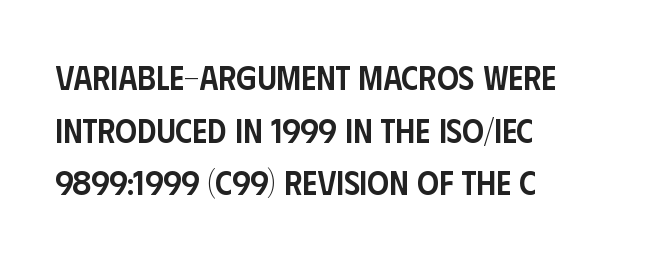
Think of a printed novel: that variable character pitch is what you see here. Type without underlining. Posture: vertical. The rag falls on the right side of this text block. What stands out about the letter spacing? Nothing — it is the standard amount. The letters are semibold — heavier than regular but short of a full bold.
